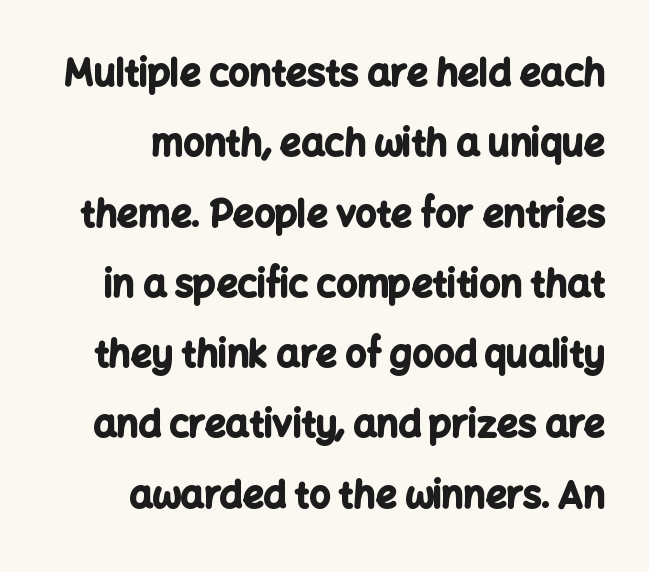
The image shows 37 px bold sans-serif type, upright; set right-aligned, loose line spacing (1.9x), normal letter spacing, not underlined; low stroke contrast and a medium x-height.
